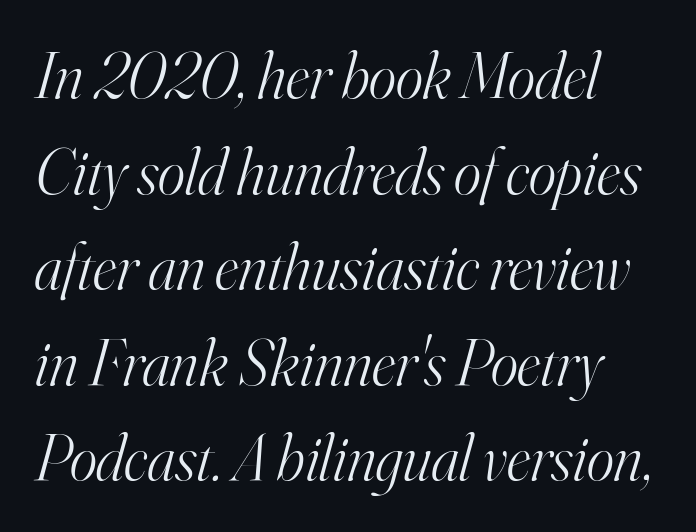
Q: Is the text bold? A: No.
Q: Is the text italic (slanted)? A: Yes, it leans right by about 16 degrees.
Q: Is the typeface a serif or a sans-serif typeface? A: Serif.
Q: Is the text underlined? A: No.
Q: How is the paragraph aligned? A: Left-aligned.
Q: Is the spacing between letters normal or unusually wide? A: Normal.
Q: Is the spacing between lines tight, normal or loose? A: Normal.
Q: Width (condensed, normal, or wide)? A: Normal.
Q: Stroke contrast? A: High.
Q: x-height? A: Small.
Q: Monospaced? A: No.
